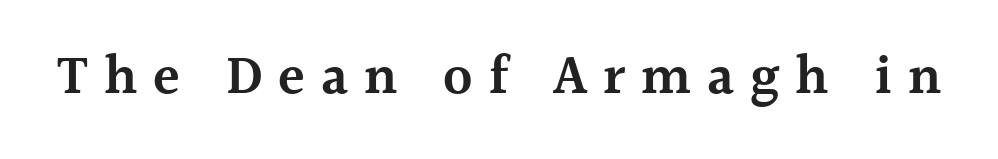
{"serif": "yes", "italic": "no", "bold": "semi", "weight": "semibold", "width": "normal", "x_height": "medium", "monospaced": "no", "underline": "no", "letter_spacing": "wide", "letter_spacing_em": 0.29, "glyph_px": 55}
